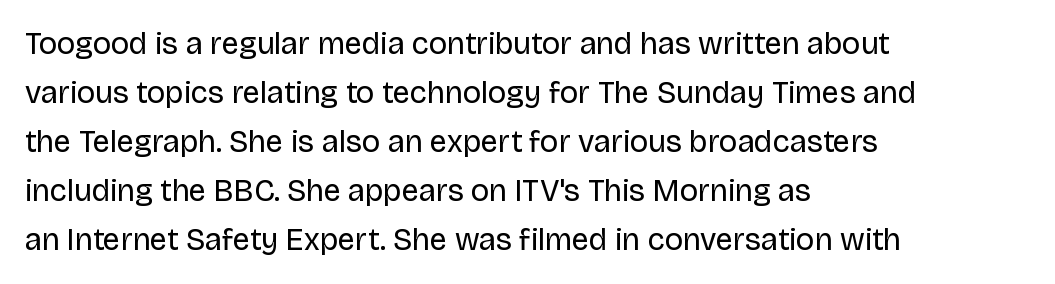
{"serif": "no", "italic": "no", "bold": "no", "weight": "regular", "width": "normal", "stroke_contrast": "low", "x_height": "large", "monospaced": "no", "underline": "no", "align": "left", "line_spacing": "normal", "line_spacing_ratio": 1.58, "letter_spacing": "normal", "letter_spacing_em": 0.0, "glyph_px": 31}
